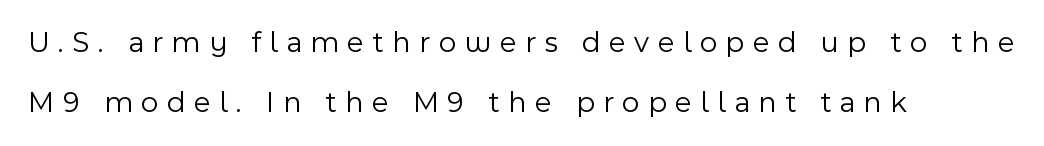
Q: Is the text bold? A: No.
Q: Is the text italic (slanted)? A: No, it is upright.
Q: Is the typeface a serif or a sans-serif typeface? A: Sans-serif.
Q: Is the text underlined? A: No.
Q: How is the paragraph aligned? A: Left-aligned.
Q: Is the spacing between letters normal or unusually wide? A: Unusually wide.
Q: Is the spacing between lines tight, normal or loose? A: Loose.
Q: Width (condensed, normal, or wide)? A: Normal.
Q: x-height? A: Medium.
Q: Monospaced? A: No.
